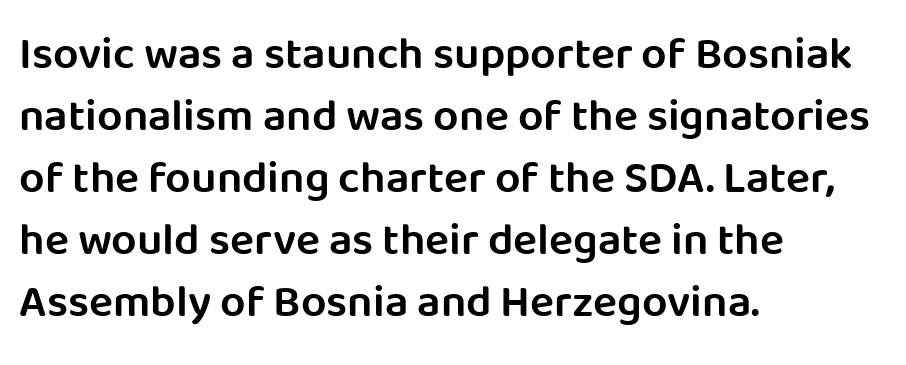
{"serif": "no", "italic": "no", "bold": "semi", "weight": "semibold", "width": "normal", "stroke_contrast": "low", "x_height": "large", "monospaced": "no", "underline": "no", "align": "left", "line_spacing": "normal", "line_spacing_ratio": 1.38, "letter_spacing": "normal", "letter_spacing_em": 0.0, "glyph_px": 45}
